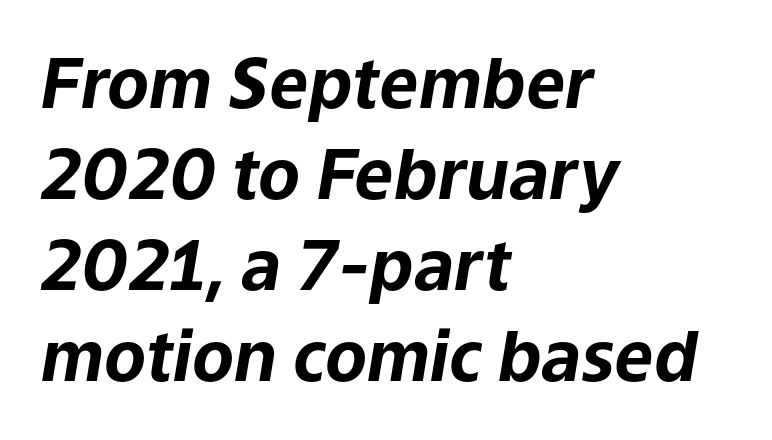
{"italic": "yes", "lean": "right", "slant_degrees": 9, "bold": "yes", "weight": "bold", "width": "normal", "stroke_contrast": "low", "x_height": "medium", "monospaced": "no", "underline": "no", "align": "left", "line_spacing": "normal", "line_spacing_ratio": 1.32, "letter_spacing": "normal", "letter_spacing_em": 0.0, "glyph_px": 69}
